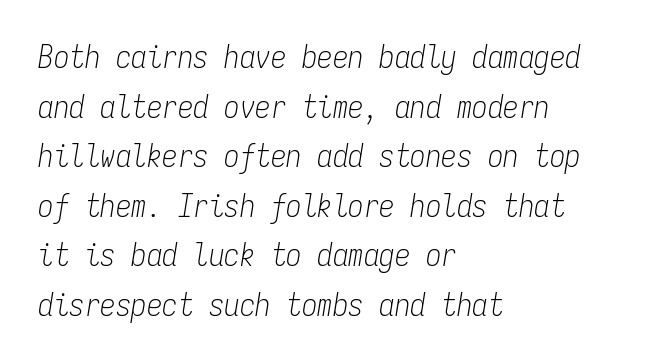
The image shows 31 px light, condensed type, italic (leaning right), monospaced; set left-aligned, normal line spacing (1.6x), normal letter spacing, not underlined; low stroke contrast and a medium x-height.
